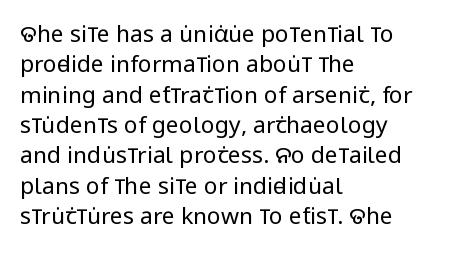
The space directly below the letters is spotless. Caption: standard tracking, unaltered. Vertically, the passage feels balanced, rows spaced as you'd expect. Does the lettering tilt? It doesn't — this is upright.
